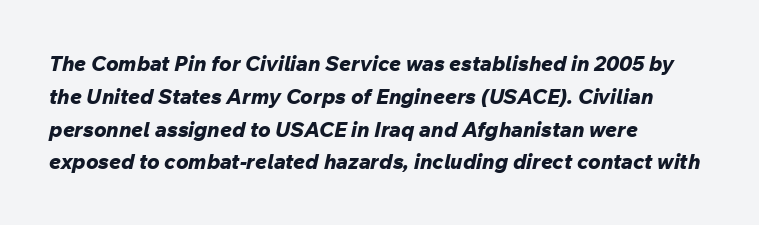
Type without underlining. Left-aligned paragraph, ragged on the right. Is the type slanted? Yes — the strokes lean at a clear angle. Caption: standard tracking, unaltered.
